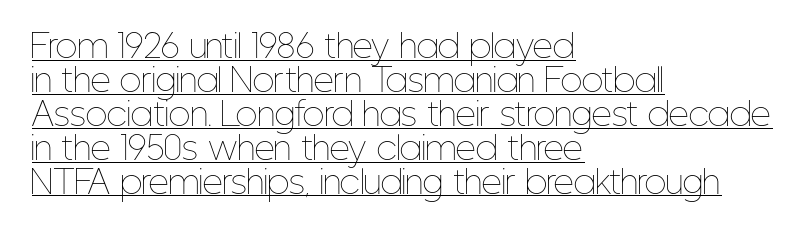
{"italic": "no", "bold": "no", "weight": "thin", "width": "condensed", "stroke_contrast": "low", "x_height": "medium", "monospaced": "no", "underline": "yes", "align": "left", "line_spacing": "tight", "line_spacing_ratio": 1.06, "letter_spacing": "normal", "letter_spacing_em": 0.0, "glyph_px": 32}
